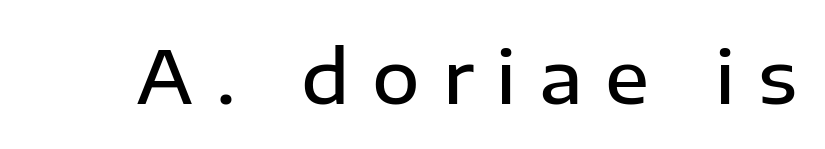
{"serif": "no", "italic": "no", "bold": "semi", "weight": "semibold", "width": "normal", "stroke_contrast": "low", "x_height": "medium", "monospaced": "no", "underline": "no", "letter_spacing": "wide", "letter_spacing_em": 0.31, "glyph_px": 73}
